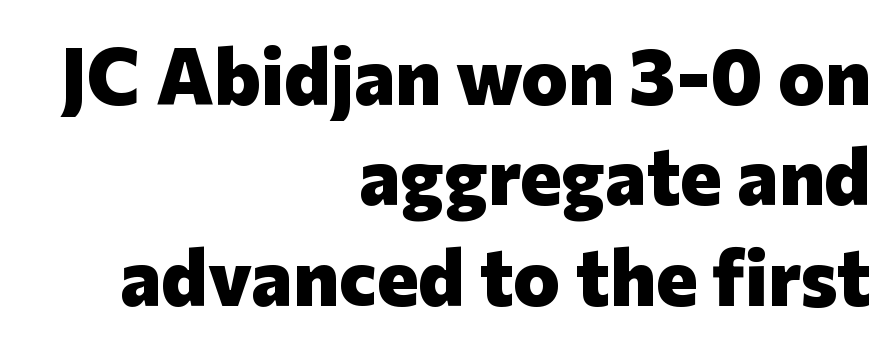
Q: Is the text bold? A: Yes.
Q: Is the text italic (slanted)? A: No, it is upright.
Q: Is the typeface a serif or a sans-serif typeface? A: Sans-serif.
Q: Is the text underlined? A: No.
Q: How is the paragraph aligned? A: Right-aligned.
Q: Is the spacing between letters normal or unusually wide? A: Normal.
Q: Is the spacing between lines tight, normal or loose? A: Normal.
Q: Width (condensed, normal, or wide)? A: Normal.
Q: Stroke contrast? A: Low.
Q: x-height? A: Medium.
Q: Monospaced? A: No.
